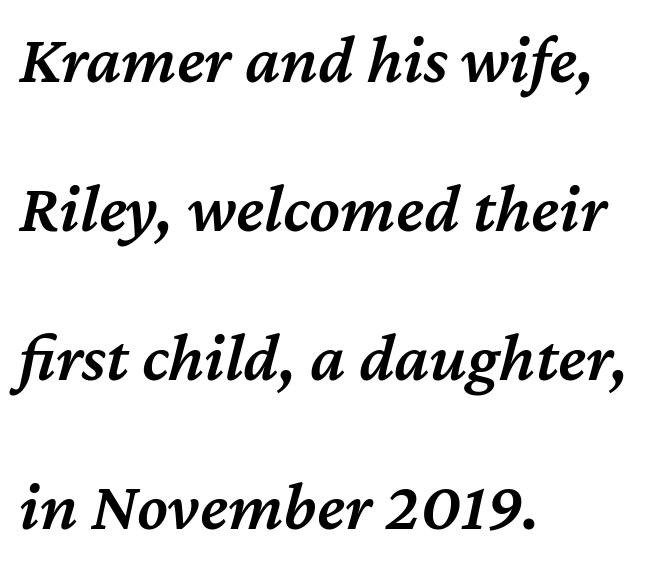
The image shows 70 px semibold type, italic (leaning right); set left-aligned, loose line spacing (2.13x), normal letter spacing, not underlined; medium stroke contrast and a medium x-height.
